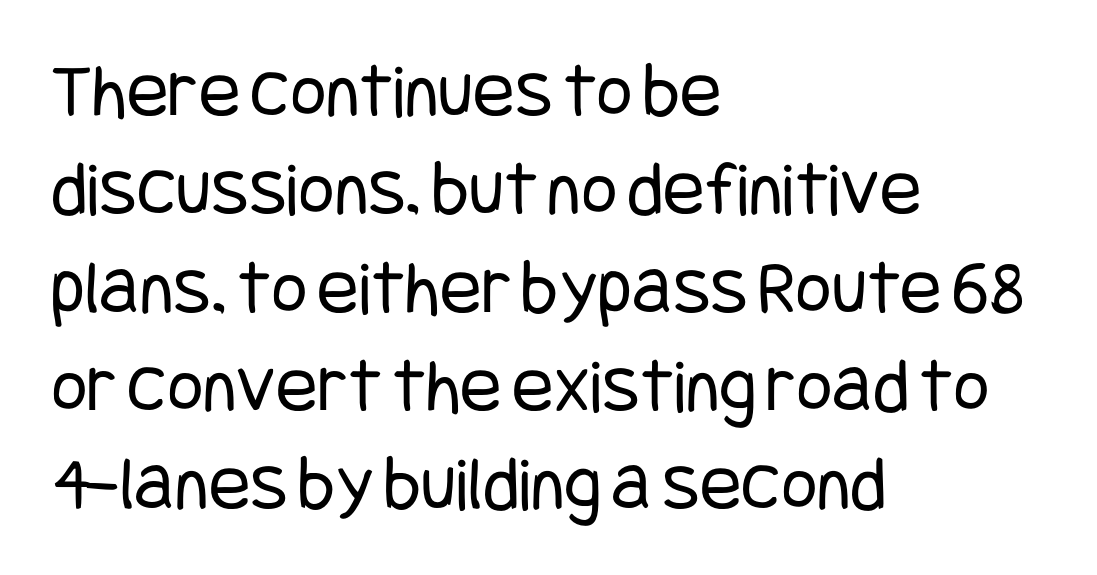
Q: Is the text bold? A: No.
Q: Is the text italic (slanted)? A: No, it is upright.
Q: Is the typeface a serif or a sans-serif typeface? A: Sans-serif.
Q: Is the text underlined? A: No.
Q: How is the paragraph aligned? A: Left-aligned.
Q: Is the spacing between letters normal or unusually wide? A: Normal.
Q: Is the spacing between lines tight, normal or loose? A: Normal.
Q: Width (condensed, normal, or wide)? A: Condensed.
Q: Stroke contrast? A: Low.
Q: x-height? A: Large.
